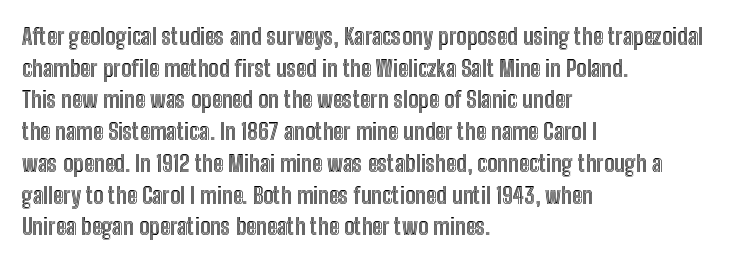
{"italic": "no", "underline": "no", "align": "left", "line_spacing": "normal", "line_spacing_ratio": 1.38, "letter_spacing": "normal", "letter_spacing_em": 0.0, "glyph_px": 23}
